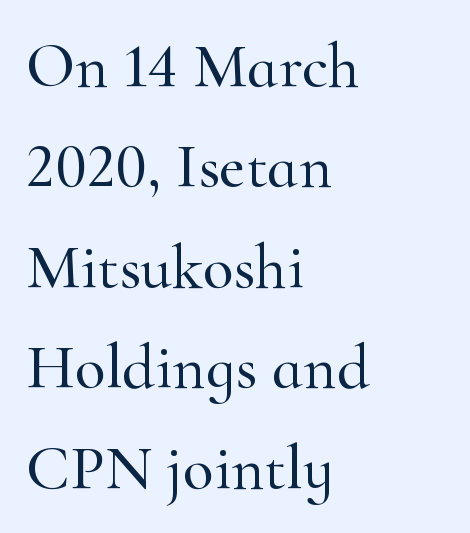
Nope, not italic — everything's standing straight. Spacing between characters is what you'd get straight out of the box. Which margin do the lines hug? The left one — the right edge is uneven. Serif or sans? Serif — the stroke terminals have little feet. The space directly below the letters is spotless. Varying glyph widths throughout — classic text-font behaviour.
